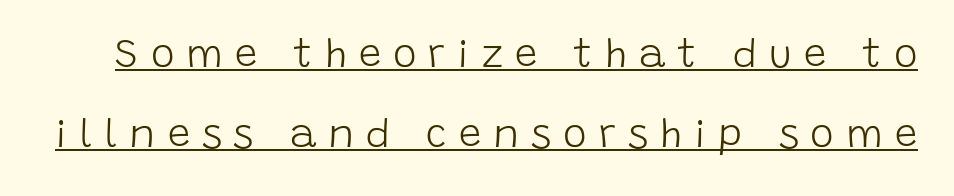
The image shows 40 px light sans-serif type, upright; set loose line spacing (2.01x), unusually wide letter spacing (+0.3 em), underlined; low stroke contrast and a large x-height.
